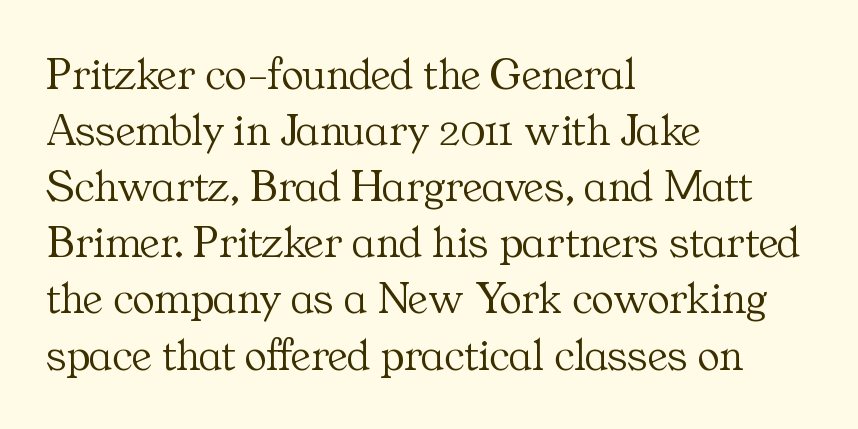
Type without underlining. The rendering uses natural spacing where letterforms have individual widths. Are there feet on the stems? There are — it's a serif. The compositor pushed each line to the left boundary. Is the type heavy? It reads as light-to-regular instead. The letterforms sit shoulder to shoulder at normal distance.
